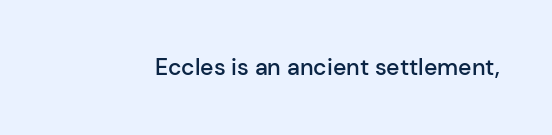
Q: Is the text bold? A: Semi-bold.
Q: Is the text italic (slanted)? A: No, it is upright.
Q: Is the text underlined? A: No.
Q: Is the spacing between letters normal or unusually wide? A: Normal.
